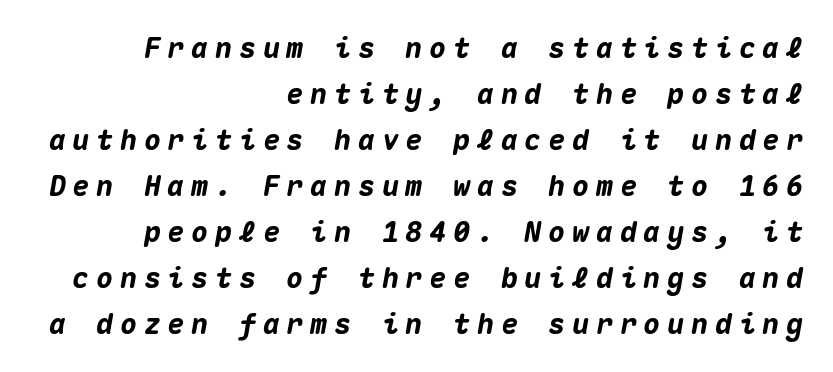
Look at the stroke-to-counter ratio: heavy, a bold. Rows of type keep a routine distance in the vertical direction. How are the letters spaced? Widely, with obvious added tracking. Looks like terminal output: every glyph gets an equal slot. A clean baseline with only descenders dipping below it. The glyphs look as if they've been sheared to an angle.
